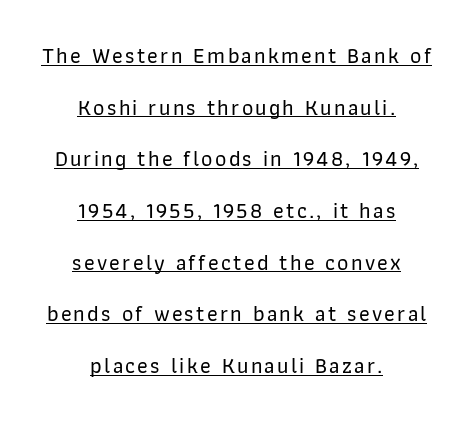
Q: Is the text italic (slanted)? A: No, it is upright.
Q: Is the text underlined? A: Yes.
Q: How is the paragraph aligned? A: Centered.
Q: Is the spacing between lines tight, normal or loose? A: Loose.
